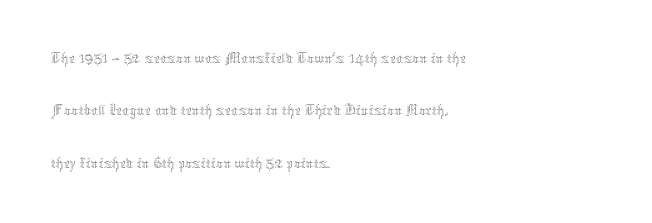
Q: Is the text bold? A: No.
Q: Is the text italic (slanted)? A: No, it is upright.
Q: Is the text underlined? A: No.
Q: How is the paragraph aligned? A: Left-aligned.
Q: Is the spacing between letters normal or unusually wide? A: Normal.
Q: Is the spacing between lines tight, normal or loose? A: Normal.
Q: Width (condensed, normal, or wide)? A: Normal.
Q: Stroke contrast? A: Medium.
Q: x-height? A: Medium.
Q: Monospaced? A: No.
